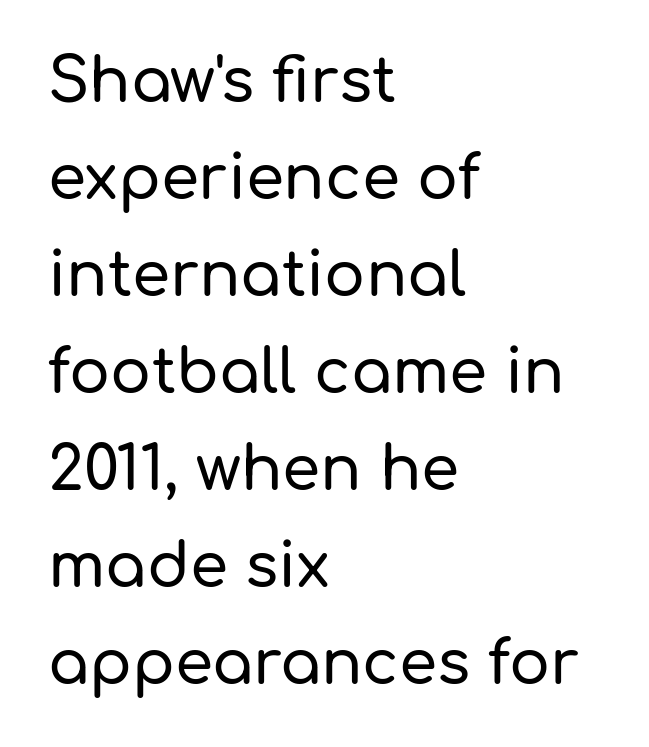
Q: Is the text italic (slanted)? A: No, it is upright.
Q: Is the typeface a serif or a sans-serif typeface? A: Sans-serif.
Q: Is the text underlined? A: No.
Q: How is the paragraph aligned? A: Left-aligned.
Q: Is the spacing between letters normal or unusually wide? A: Normal.
Q: Is the spacing between lines tight, normal or loose? A: Normal.
Q: Width (condensed, normal, or wide)? A: Normal.
Q: Stroke contrast? A: Low.
Q: x-height? A: Medium.
Q: Monospaced? A: No.
